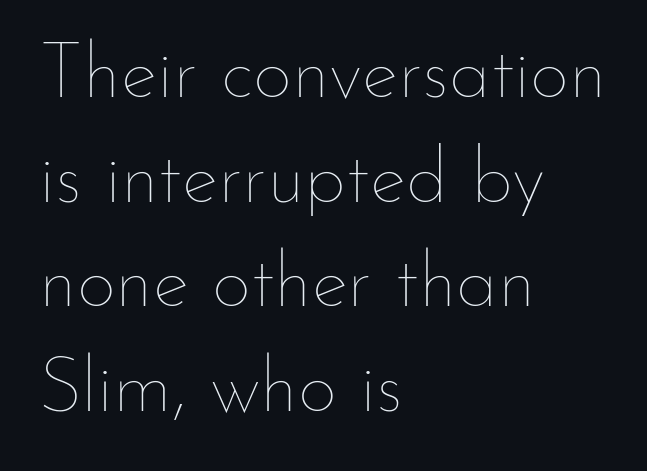
The image shows 77 px thin type, upright; set left-aligned, normal line spacing (1.36x), normal letter spacing, not underlined; low stroke contrast and a small x-height.
